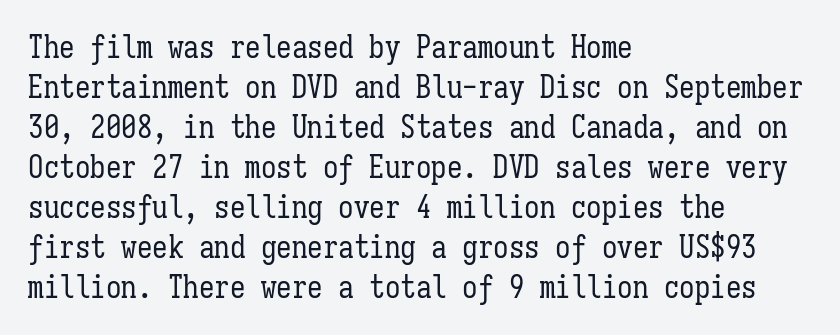
{"italic": "no", "bold": "no", "weight": "regular", "width": "condensed", "stroke_contrast": "low", "x_height": "medium", "monospaced": "yes", "underline": "no", "align": "left", "line_spacing": "normal", "line_spacing_ratio": 1.29, "letter_spacing": "normal", "letter_spacing_em": 0.0, "glyph_px": 31}
